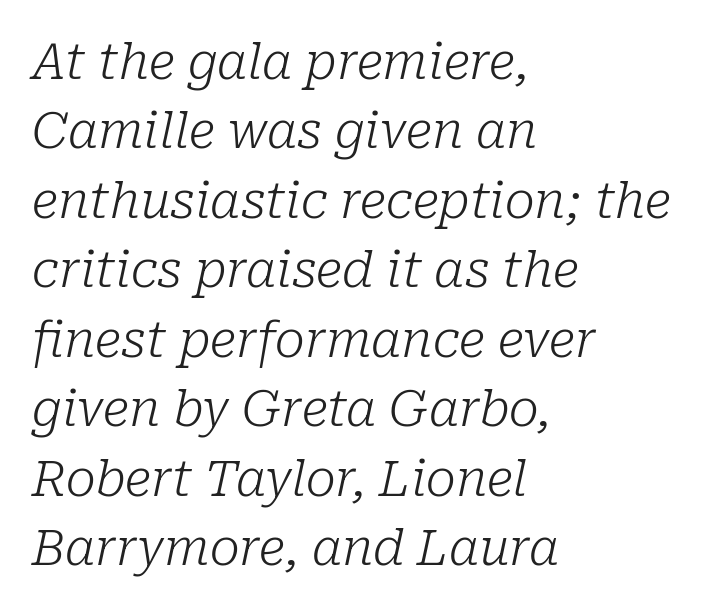
{"serif": "yes", "italic": "yes", "lean": "right", "slant_degrees": 10, "bold": "no", "weight": "light", "width": "normal", "stroke_contrast": "low", "x_height": "medium", "monospaced": "no", "underline": "no", "align": "left", "line_spacing": "normal", "line_spacing_ratio": 1.39, "letter_spacing": "normal", "letter_spacing_em": 0.0, "glyph_px": 50}
